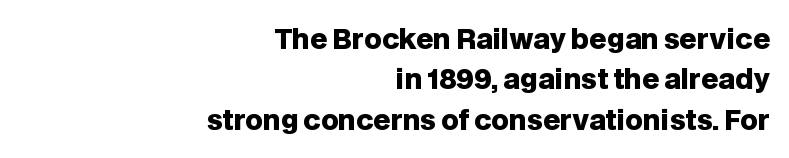
The letters stand straight up with perfectly vertical stems. There is no visible air inserted between adjacent glyphs. Each new line begins a customary step beneath the previous one. Plain, unruled lines of type. Teacher's note: observe the even right margin — that is flush-right alignment.
